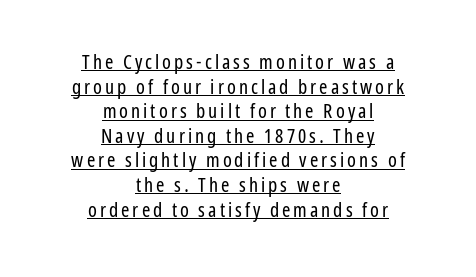
{"italic": "no", "bold": "no", "underline": "yes", "align": "center", "line_spacing_ratio": 1.23, "glyph_px": 20}
